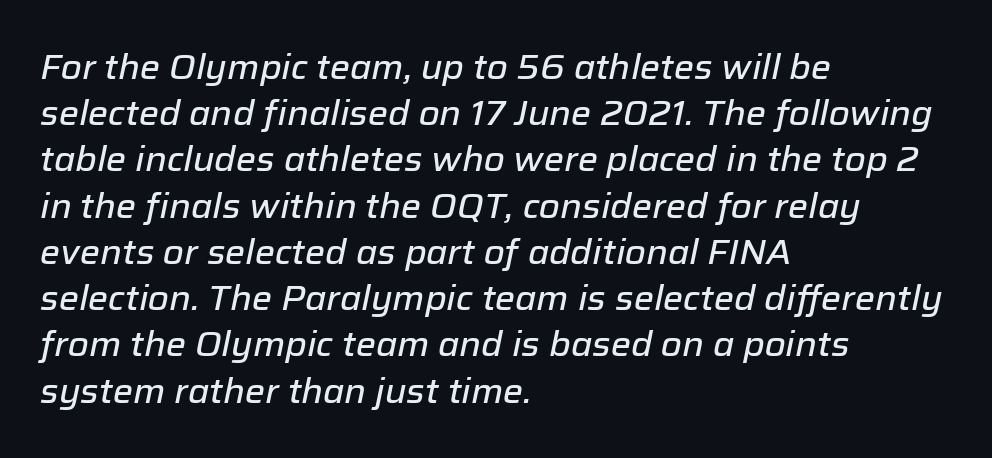
Q: Is the text italic (slanted)? A: Yes, it leans right by about 12 degrees.
Q: Is the text underlined? A: No.
Q: How is the paragraph aligned? A: Left-aligned.
Q: Is the spacing between letters normal or unusually wide? A: Normal.
Q: Is the spacing between lines tight, normal or loose? A: Normal.
Q: Width (condensed, normal, or wide)? A: Normal.
Q: Stroke contrast? A: Low.
Q: x-height? A: Medium.
Q: Monospaced? A: No.
